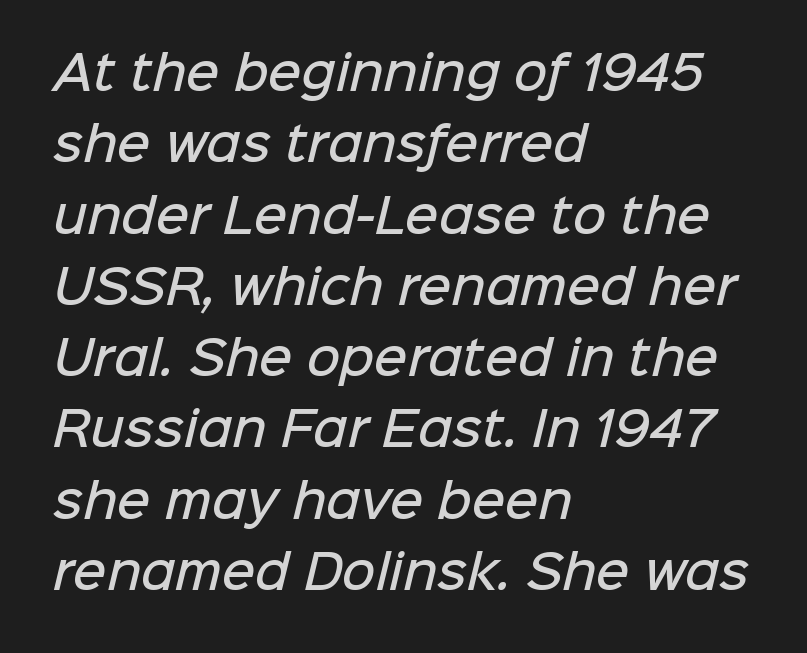
Q: Is the text bold? A: Semi-bold.
Q: Is the typeface a serif or a sans-serif typeface? A: Sans-serif.
Q: Is the text underlined? A: No.
Q: How is the paragraph aligned? A: Left-aligned.
Q: Is the spacing between letters normal or unusually wide? A: Normal.
Q: Is the spacing between lines tight, normal or loose? A: Normal.
Q: Width (condensed, normal, or wide)? A: Normal.
Q: Stroke contrast? A: Low.
Q: x-height? A: Medium.
Q: Monospaced? A: No.
